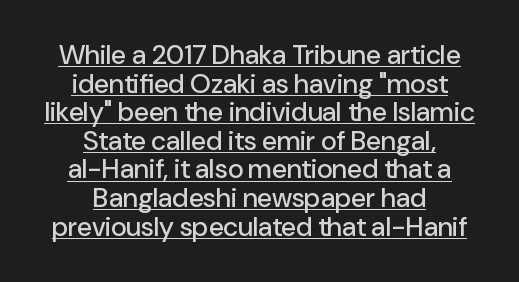
Q: Is the text italic (slanted)? A: No, it is upright.
Q: Is the text underlined? A: Yes.
Q: How is the paragraph aligned? A: Centered.
Q: Is the spacing between letters normal or unusually wide? A: Normal.
Q: Is the spacing between lines tight, normal or loose? A: Tight.
